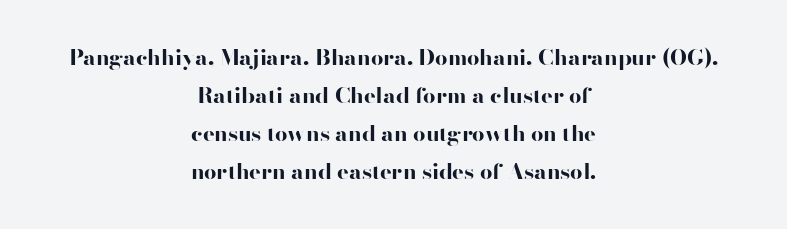
Horizontal alignment here is central, giving a formal, balanced look. The foot of each line stays bare and open. Quick note: not italic, upright. The typesetting leans heavy: a genuine bold. Spacing between characters is what you'd get straight out of the box.
